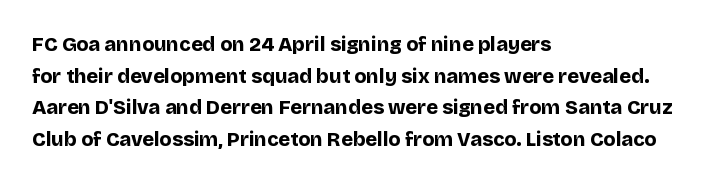
{"italic": "no", "bold": "yes", "underline": "no", "align": "left", "line_spacing": "normal", "line_spacing_ratio": 1.58, "letter_spacing": "normal", "letter_spacing_em": 0.0, "glyph_px": 20}
